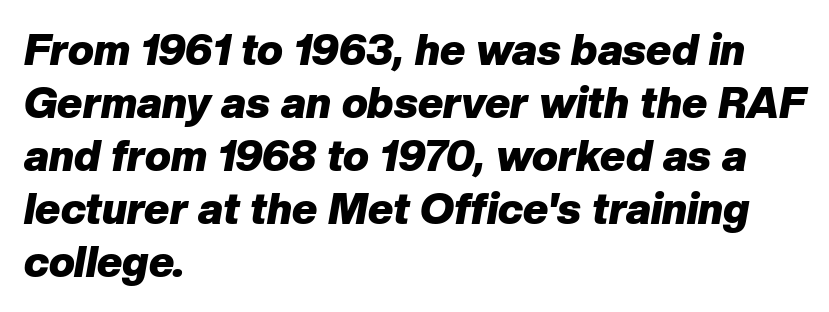
Q: Is the text bold? A: Yes.
Q: Is the text italic (slanted)? A: Yes, it leans right by about 10 degrees.
Q: Is the text underlined? A: No.
Q: How is the paragraph aligned? A: Left-aligned.
Q: Is the spacing between letters normal or unusually wide? A: Normal.
Q: Width (condensed, normal, or wide)? A: Normal.
Q: Stroke contrast? A: Low.
Q: x-height? A: Medium.
Q: Monospaced? A: No.
